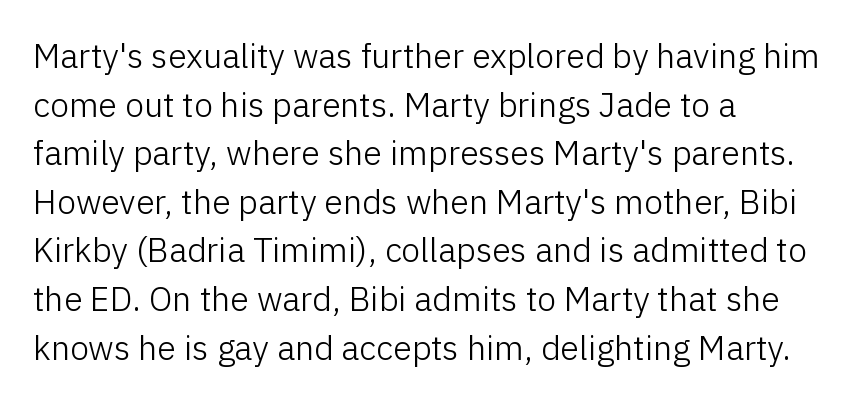
In CSS terms this would be text-align: left. Typographically, this falls in the sans-serif category. Characters remain perfectly vertical along every line. The face used here is proportionally spaced, like ordinary book or web type. What's the leading like? Ordinary, nothing unusual. Each stroke keeps to a modest, everyday thickness or less.
